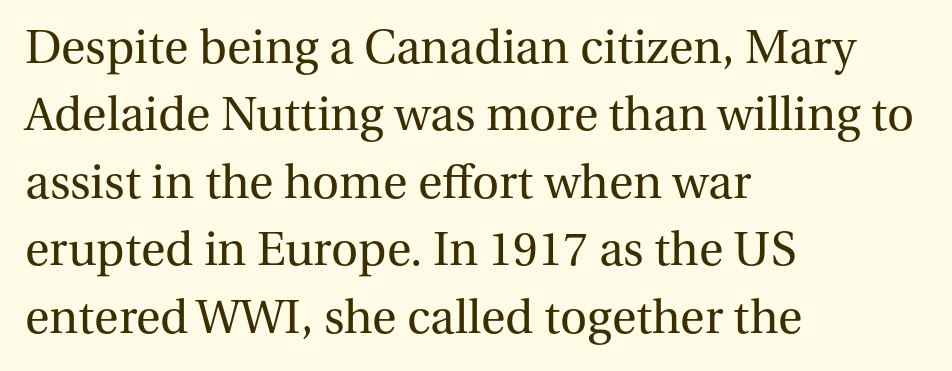
What's the leading like? Ordinary, nothing unusual. All the whitespace from short lines collects on the right. The rendering keeps characters at their native spacing. No letter is thick-stroked: the sample isn't bold. The lettering stays uniformly vertical, giving the passage a roman look. Regarding serifs, this sample has them.
